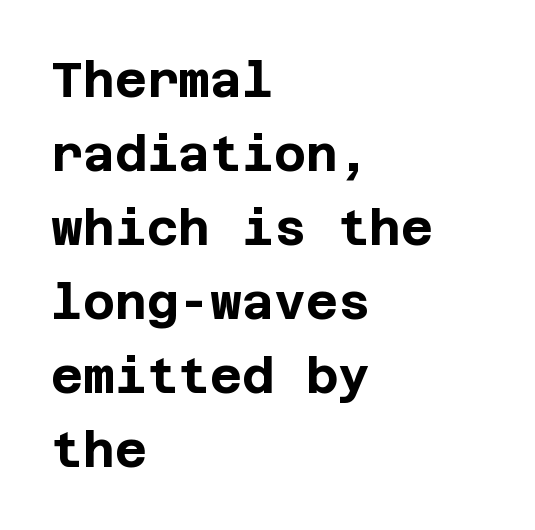
{"serif": "no", "italic": "no", "bold": "yes", "weight": "bold", "width": "normal", "stroke_contrast": "low", "x_height": "large", "underline": "no", "align": "left", "line_spacing": "normal", "line_spacing_ratio": 1.51, "letter_spacing": "normal", "letter_spacing_em": 0.0, "glyph_px": 49}
